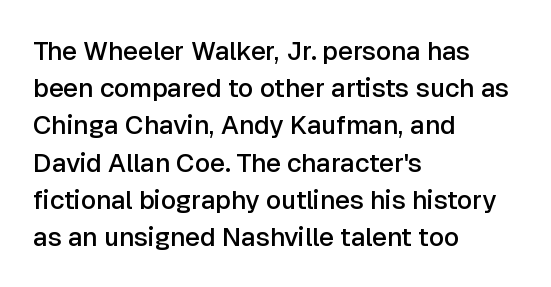
Q: Is the text bold? A: Semi-bold.
Q: Is the text italic (slanted)? A: No, it is upright.
Q: Is the text underlined? A: No.
Q: How is the paragraph aligned? A: Left-aligned.
Q: Is the spacing between letters normal or unusually wide? A: Normal.
Q: Is the spacing between lines tight, normal or loose? A: Normal.
